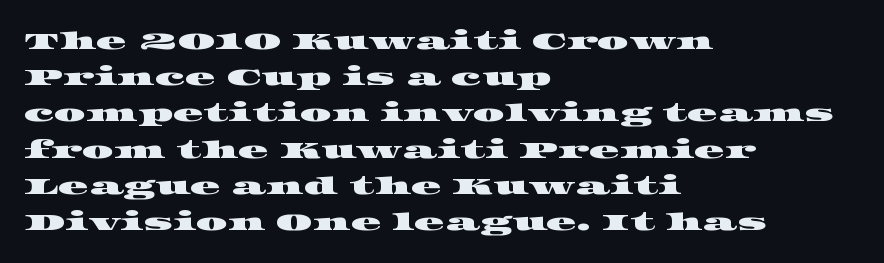
{"underline": "no", "align": "left", "line_spacing": "normal", "line_spacing_ratio": 1.45, "letter_spacing": "normal", "letter_spacing_em": 0.0, "glyph_px": 25}
